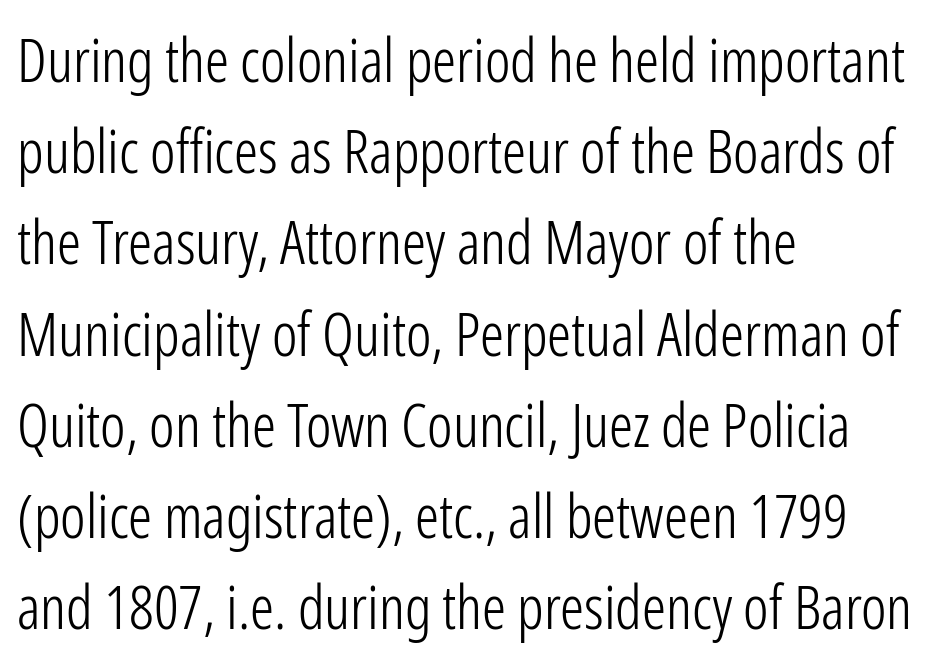
No extra ink here — the face is not bold. A typesetter would call this leading conventional body-copy spacing. Typographically, this falls in the sans-serif category. Only glyphs here, with clear space below each row. The rendering uses natural spacing where letterforms have individual widths.
